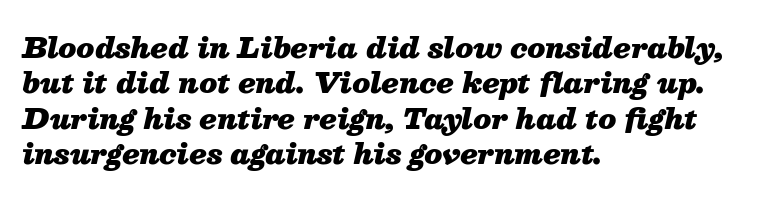
Horizontally, the lines are justified to the leading edge only. Anything drawn beneath the words? Only blank space. This rendering leaves character spacing at its baseline value. The letters advance in unequal steps, a hallmark of proportional type.
